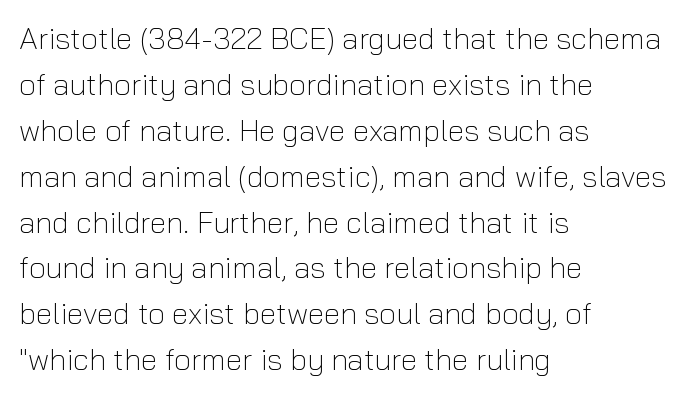
Think standard paragraph weight, or any step lighter than that. The face used here is rendered with its standard letterfit. Designer's note — italics off, roman on. A sans-serif font was chosen for this passage.
